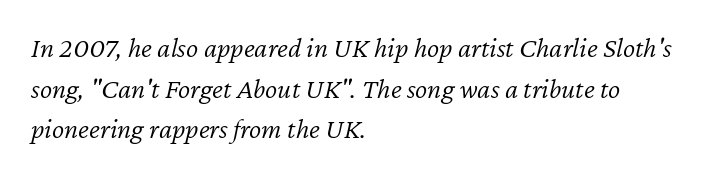
{"italic": "yes", "lean": "right", "slant_degrees": 12, "bold": "no", "weight": "light", "width": "normal", "stroke_contrast": "low", "x_height": "medium", "monospaced": "no", "underline": "no", "align": "left", "line_spacing": "normal", "line_spacing_ratio": 1.4, "letter_spacing": "normal", "letter_spacing_em": 0.0, "glyph_px": 29}
